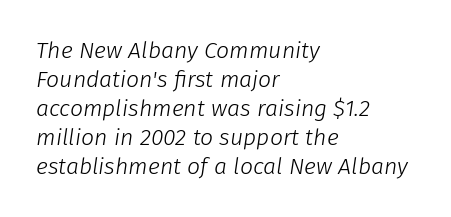
The rendering uses a moderate line-height, typical for paragraphs. The face used here has a pronounced slope to its letters. The type is set solid horizontally, with unmodified tracking. Vertical stems look standard width or narrower in stroke.
